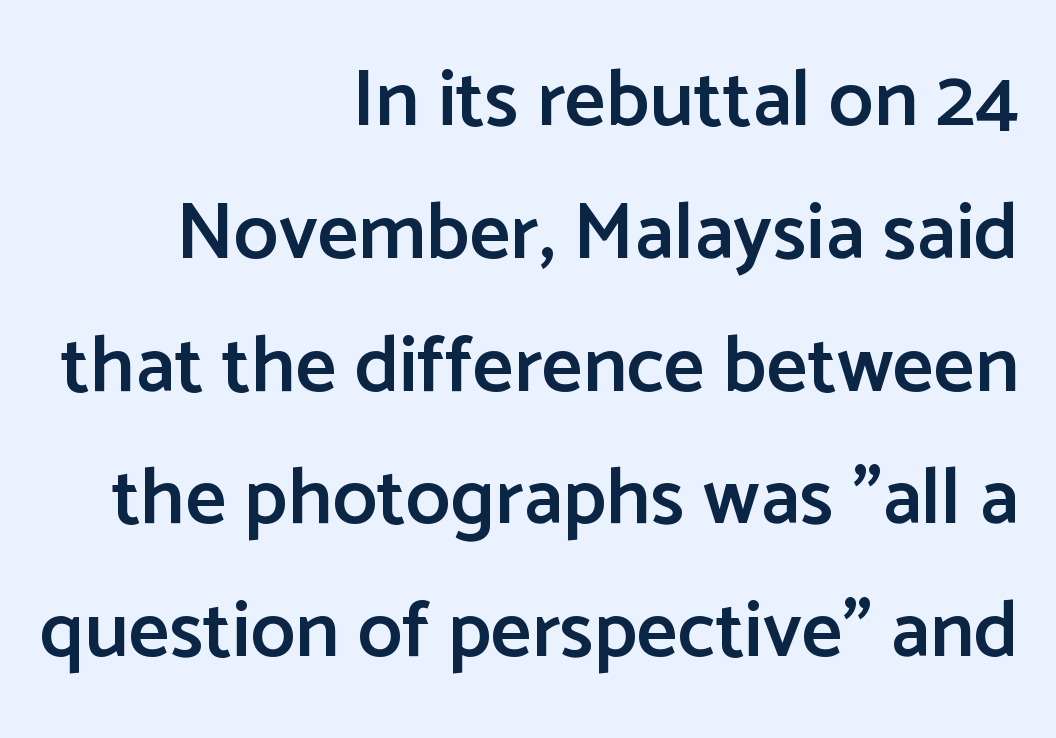
Reading down the column, the eye jumps a familiar distance to each next line. Stroke thickness is moderately raised; the sample reads as semibold. Character widths vary here, with narrow letters taking less room than wide ones. Short and long lines alike share a common ending point at right. The baseline area is clear. A typesetter would mark this as roman, not italic.
